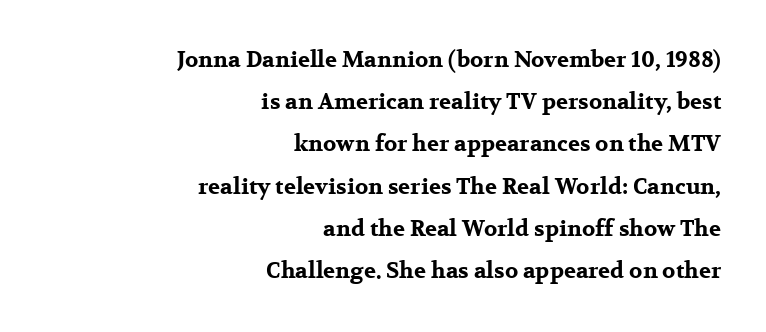
Q: Is the text bold? A: Yes.
Q: Is the text italic (slanted)? A: No, it is upright.
Q: Is the text underlined? A: No.
Q: How is the paragraph aligned? A: Right-aligned.
Q: Is the spacing between letters normal or unusually wide? A: Normal.
Q: Is the spacing between lines tight, normal or loose? A: Loose.
